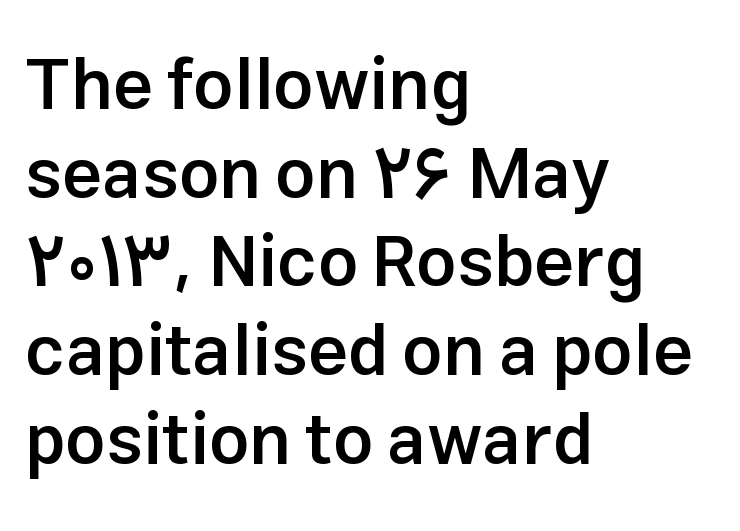
Q: Is the text bold? A: Semi-bold.
Q: Is the text italic (slanted)? A: No, it is upright.
Q: Is the typeface a serif or a sans-serif typeface? A: Sans-serif.
Q: Is the text underlined? A: No.
Q: How is the paragraph aligned? A: Left-aligned.
Q: Is the spacing between letters normal or unusually wide? A: Normal.
Q: Is the spacing between lines tight, normal or loose? A: Normal.
Q: Width (condensed, normal, or wide)? A: Normal.
Q: Stroke contrast? A: Low.
Q: x-height? A: Medium.
Q: Monospaced? A: No.
